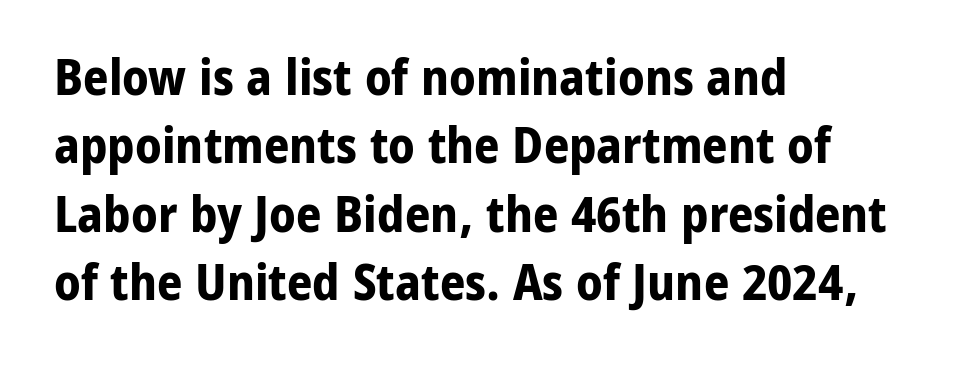
Q: Is the text bold? A: Yes.
Q: Is the text italic (slanted)? A: No, it is upright.
Q: Is the typeface a serif or a sans-serif typeface? A: Sans-serif.
Q: Is the text underlined? A: No.
Q: How is the paragraph aligned? A: Left-aligned.
Q: Is the spacing between letters normal or unusually wide? A: Normal.
Q: Is the spacing between lines tight, normal or loose? A: Normal.
Q: Width (condensed, normal, or wide)? A: Normal.
Q: Stroke contrast? A: Low.
Q: x-height? A: Medium.
Q: Monospaced? A: No.
